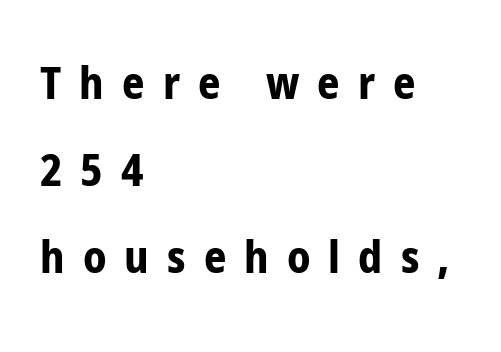
Q: Is the text bold? A: Yes.
Q: Is the text italic (slanted)? A: No, it is upright.
Q: Is the typeface a serif or a sans-serif typeface? A: Sans-serif.
Q: Is the text underlined? A: No.
Q: How is the paragraph aligned? A: Left-aligned.
Q: Is the spacing between letters normal or unusually wide? A: Unusually wide.
Q: Is the spacing between lines tight, normal or loose? A: Loose.
Q: Width (condensed, normal, or wide)? A: Condensed.
Q: Stroke contrast? A: Low.
Q: x-height? A: Medium.
Q: Monospaced? A: No.
